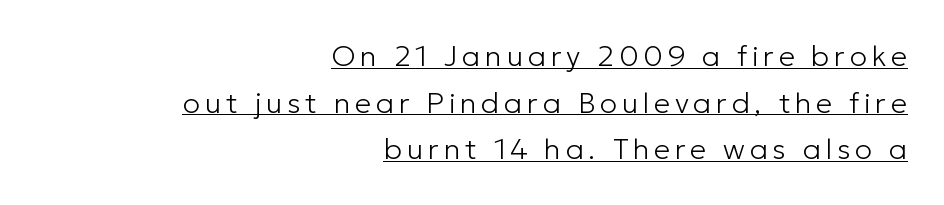
{"serif": "no", "italic": "no", "bold": "no", "weight": "light", "width": "normal", "stroke_contrast": "low", "x_height": "medium", "monospaced": "no", "underline": "yes", "align": "right", "line_spacing": "normal", "line_spacing_ratio": 1.61, "glyph_px": 29}
